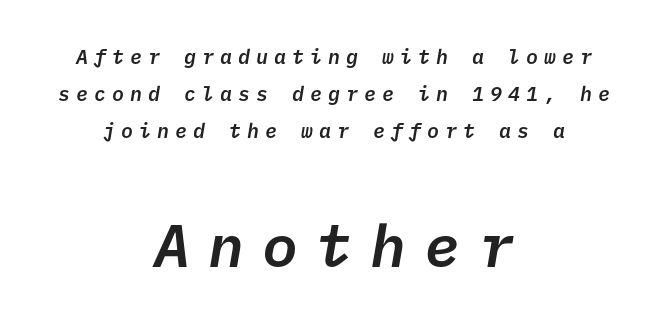
{"serif": "no", "bold": "semi", "weight": "semibold", "width": "normal", "stroke_contrast": "low", "x_height": "medium", "underline": "no", "align": "center", "line_spacing_ratio": 1.84, "letter_spacing": "wide", "letter_spacing_em": 0.3, "larger_block": "second", "size_ratio": 3.0, "glyph_px": 60}
